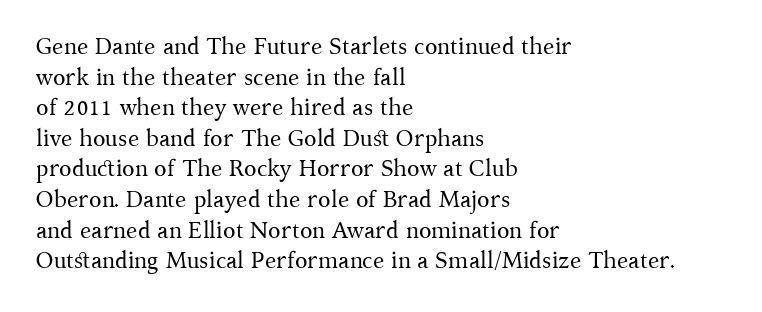
Q: Is the text bold? A: No.
Q: Is the text italic (slanted)? A: No, it is upright.
Q: Is the text underlined? A: No.
Q: How is the paragraph aligned? A: Left-aligned.
Q: Is the spacing between letters normal or unusually wide? A: Normal.
Q: Is the spacing between lines tight, normal or loose? A: Normal.
